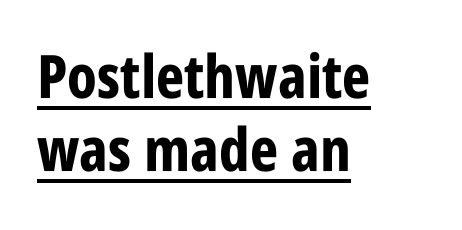
Somebody hit Ctrl+U on this one — the words are underlined. Nothing sits at the stroke ends, so this counts as sans-serif. Varying glyph widths throughout — classic text-font behaviour. As a designer I'd log this as weight 700, bold.
